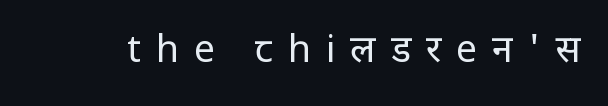
{"serif": "no", "italic": "no", "bold": "no", "weight": "regular", "width": "condensed", "stroke_contrast": "low", "x_height": "large", "monospaced": "no", "underline": "no", "letter_spacing": "wide", "letter_spacing_em": 0.41, "glyph_px": 37}
